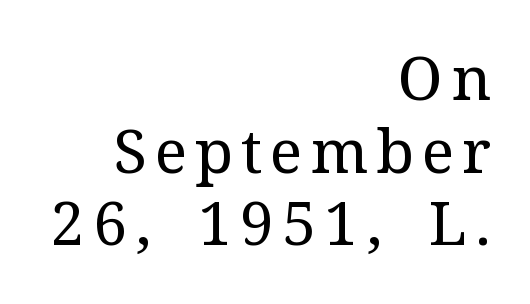
Weight class: somewhere from thin through regular. You could not count columns in this text — the font is proportionally spaced. Line ends are locked; line starts wander. When letters stand straight like this, we call the style roman or upright.
